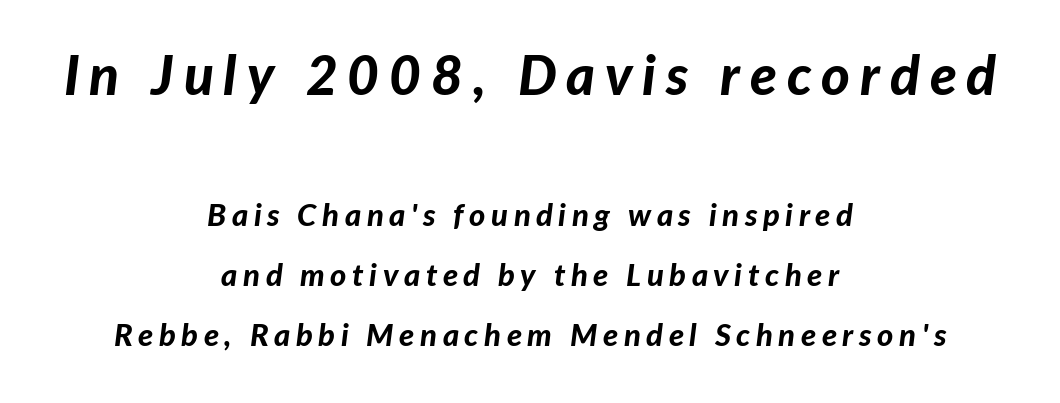
The image shows 55 px bold type, italic (leaning right); set centered, loose line spacing (1.94x), not underlined; the first (top) block is 1.77x larger; low stroke contrast and a medium x-height.
